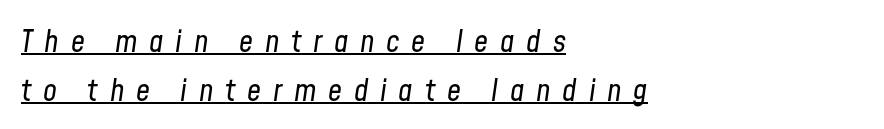
The strokes are not fattened; the text isn't bold. The lines sit at an ordinary, default distance from one another. Notice how the passage keeps a crisp vertical edge on the left only. The font's italic variant was chosen for this text. Spacing verdict: proportional, widths tailored to each character. In designer terms, the underline attribute is active on this setting.
